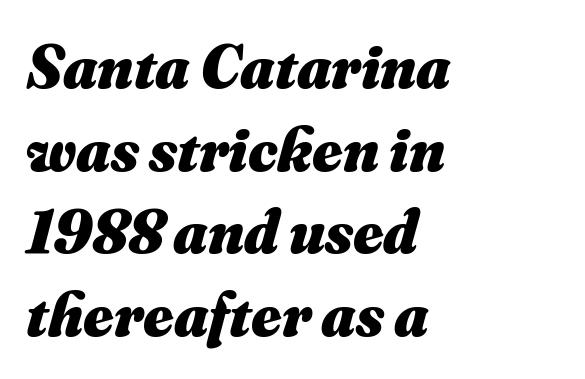
{"italic": "yes", "lean": "right", "slant_degrees": 16, "bold": "yes", "weight": "heavy", "width": "normal", "stroke_contrast": "medium", "x_height": "small", "monospaced": "no", "underline": "no", "align": "left", "line_spacing": "normal", "line_spacing_ratio": 1.31, "letter_spacing": "normal", "letter_spacing_em": 0.0, "glyph_px": 63}
